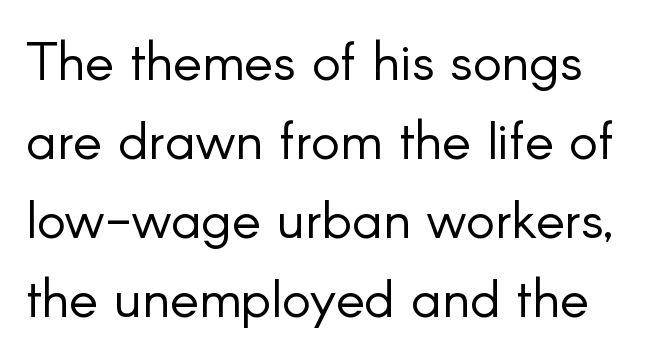
The image shows 54 px light sans-serif type, upright; set left-aligned, normal line spacing (1.46x), normal letter spacing, not underlined; low stroke contrast and a small x-height.
